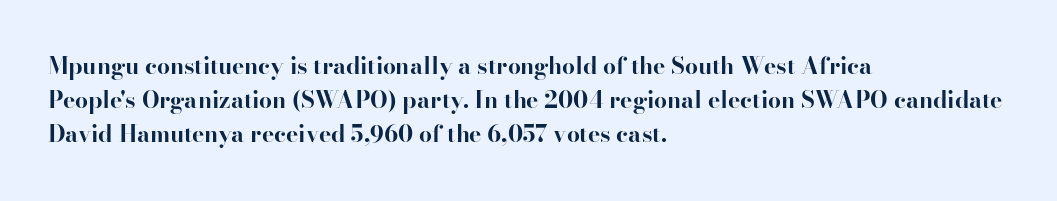
The image shows 23 px bold type, upright; set left-aligned, normal line spacing (1.48x), normal letter spacing, not underlined.
